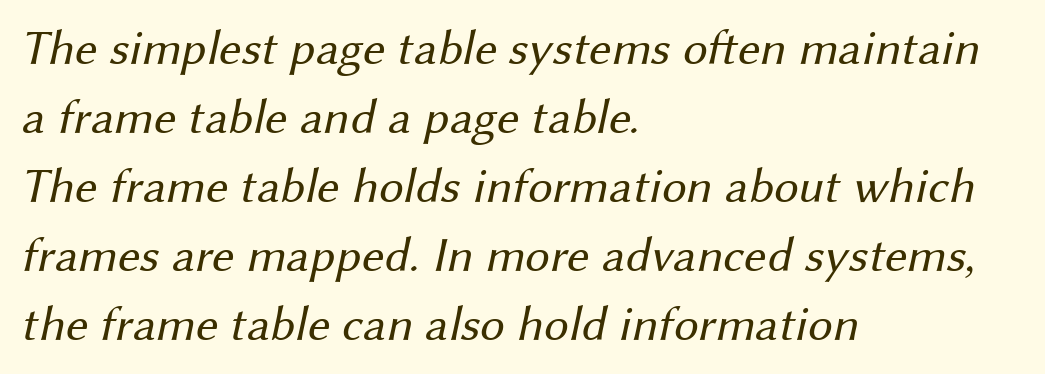
Q: Is the text bold? A: No.
Q: Is the typeface a serif or a sans-serif typeface? A: Sans-serif.
Q: Is the text underlined? A: No.
Q: How is the paragraph aligned? A: Left-aligned.
Q: Is the spacing between letters normal or unusually wide? A: Normal.
Q: Is the spacing between lines tight, normal or loose? A: Normal.
Q: Width (condensed, normal, or wide)? A: Normal.
Q: Stroke contrast? A: Medium.
Q: x-height? A: Medium.
Q: Monospaced? A: No.
